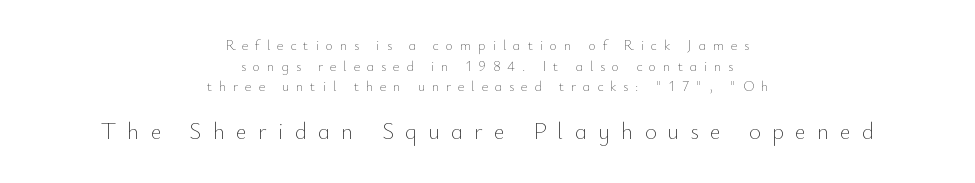
Tracking value appears strongly positive — letters spread wide. The designer left line spacing at the default. Compared with a flush-left layout, this one balances lines on the center instead. The cut favours lightness, reaching ordinary text weight at its darkest. This sample uses an upright cut, with every glyph sitting square on the baseline. The more generous point size was reserved for the lower chunk.
